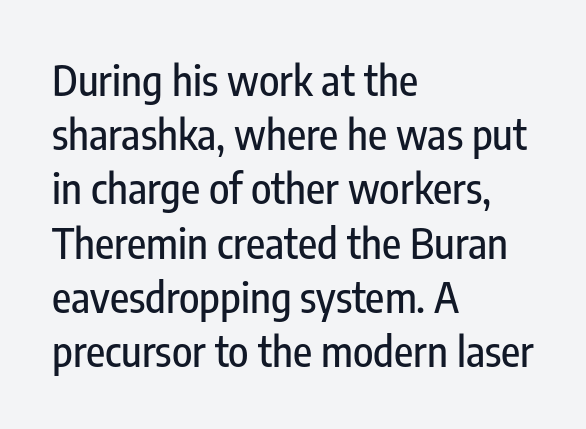
Reading down the column, the eye jumps a familiar distance to each next line. The strip under each line holds only bare page. Look at the tracking — it's just the regular setting, nothing added. All the whitespace from short lines collects on the right.
